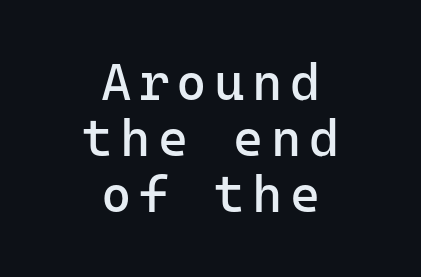
The image shows 52 px regular-weight sans-serif type, upright; set centered, tight line spacing (1.08x), not underlined; low stroke contrast and a medium x-height.
